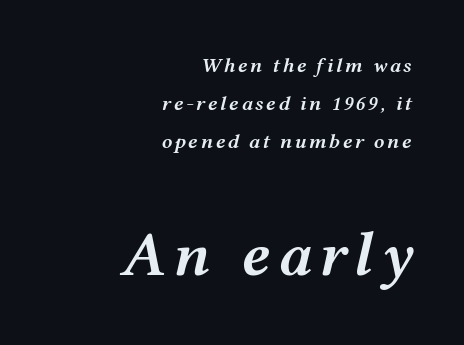
The image shows 63 px semibold, wide type, italic (leaning right); set right-aligned, line spacing 1.82x, not underlined; the second (bottom) block is 3.0x larger; medium stroke contrast and a medium x-height.
